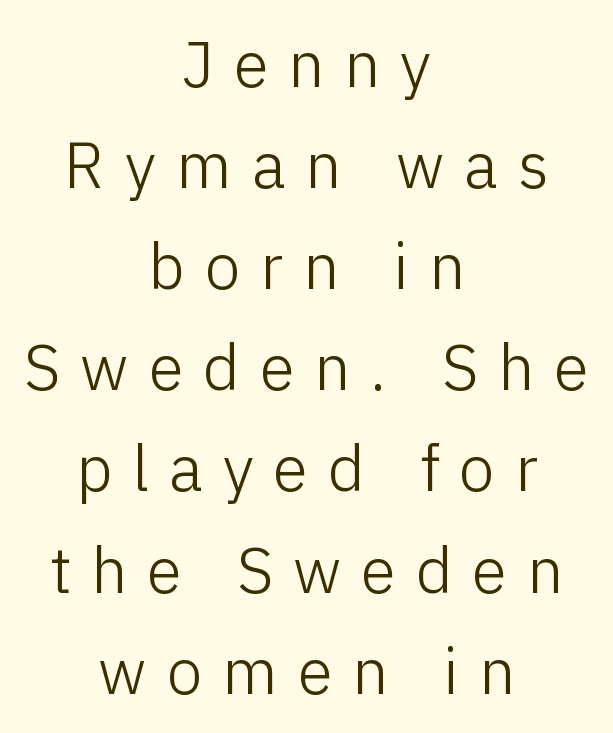
Q: Is the text bold? A: No.
Q: Is the text italic (slanted)? A: No, it is upright.
Q: Is the typeface a serif or a sans-serif typeface? A: Sans-serif.
Q: Is the text underlined? A: No.
Q: How is the paragraph aligned? A: Centered.
Q: Is the spacing between letters normal or unusually wide? A: Unusually wide.
Q: Is the spacing between lines tight, normal or loose? A: Normal.
Q: Width (condensed, normal, or wide)? A: Normal.
Q: Stroke contrast? A: Low.
Q: x-height? A: Medium.
Q: Monospaced? A: No.
